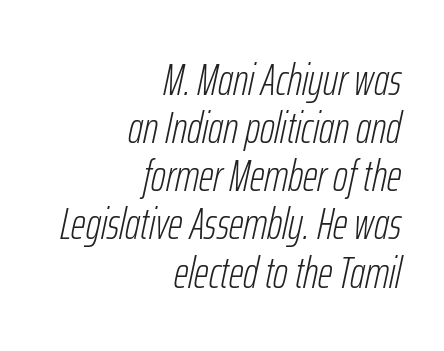
The image shows 45 px light, condensed type, italic (leaning right); set right-aligned, tight line spacing (1.07x), normal letter spacing, not underlined; low stroke contrast and a medium x-height.
